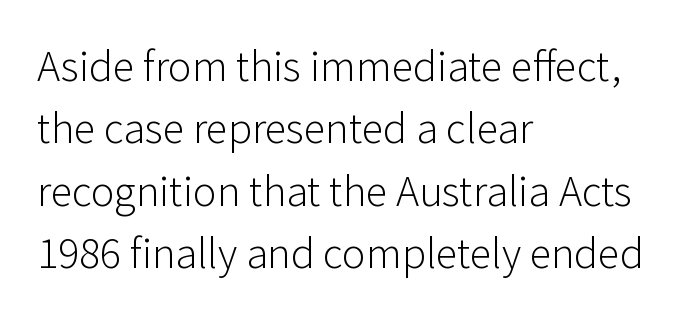
The image shows 44 px light sans-serif type, upright; set left-aligned, normal line spacing (1.42x), normal letter spacing, not underlined; low stroke contrast and a medium x-height.
